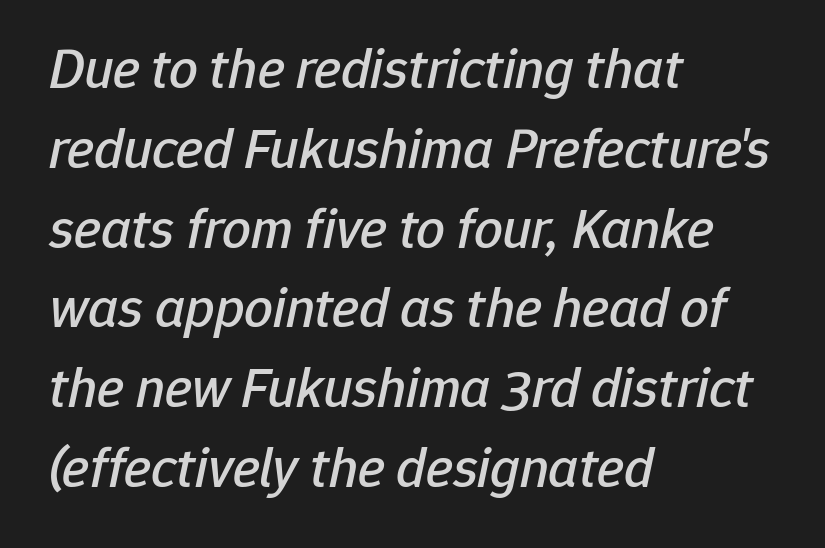
The image shows 57 px text type, italic (leaning right); set left-aligned, normal line spacing (1.4x), normal letter spacing, not underlined; low stroke contrast and a medium x-height.
